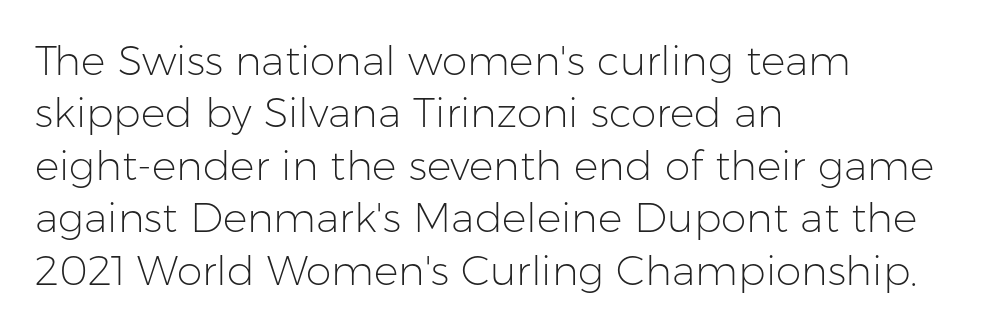
The image shows 41 px light sans-serif type, upright; set left-aligned, normal line spacing (1.28x), normal letter spacing, not underlined; low stroke contrast and a medium x-height.
